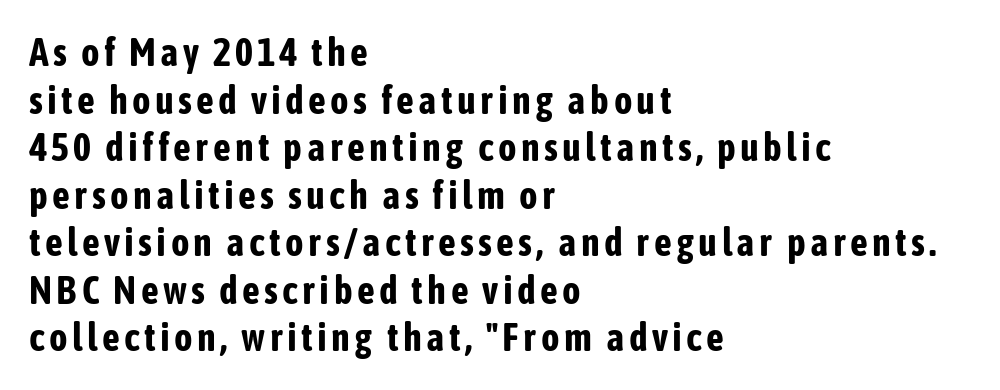
{"serif": "no", "italic": "no", "bold": "yes", "weight": "bold", "width": "condensed", "stroke_contrast": "low", "x_height": "medium", "monospaced": "no", "underline": "no", "align": "left", "line_spacing_ratio": 1.22, "glyph_px": 39}
